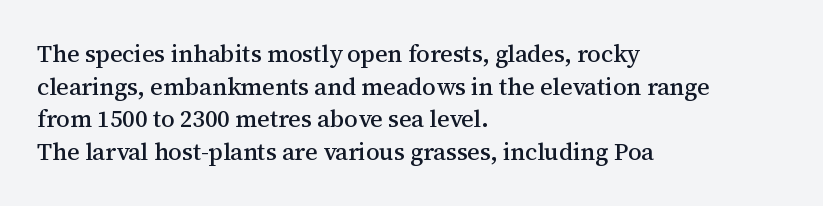
The vertical gap from one line to the next is medium. The rendering keeps characters at their native spacing. The axis of the letterforms is exactly vertical. Bare-footed words on every line. In CSS terms this would be text-align: left.
